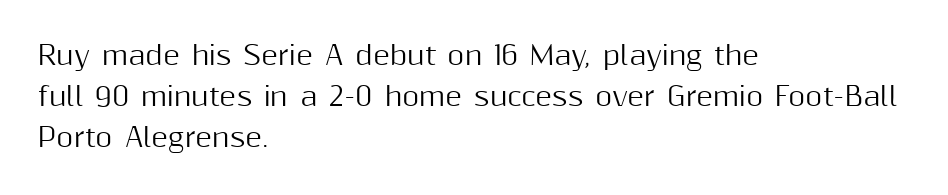
Q: Is the text italic (slanted)? A: No, it is upright.
Q: Is the text underlined? A: No.
Q: How is the paragraph aligned? A: Left-aligned.
Q: Is the spacing between letters normal or unusually wide? A: Normal.
Q: Is the spacing between lines tight, normal or loose? A: Normal.
